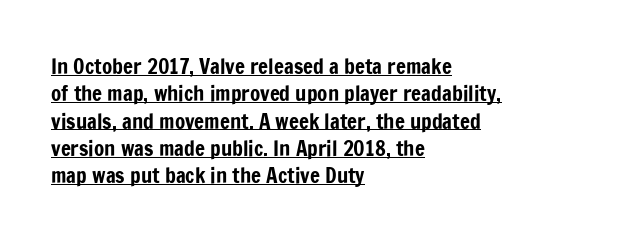
Reading down the block, your eye returns to a fixed left position each line. The gaps between neighbouring characters are ordinary and unremarkable. This block has exactly the height ordinary leading produces. Notice how a bar underscores the lettering throughout. Posture: straight, roman, zero tilt.
